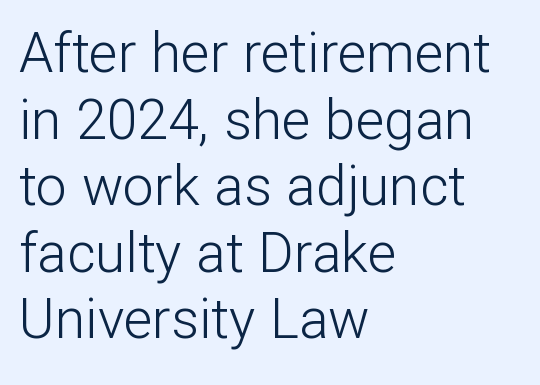
The image shows 55 px light sans-serif type, upright; set left-aligned, line spacing 1.21x, normal letter spacing, not underlined; low stroke contrast and a medium x-height.
